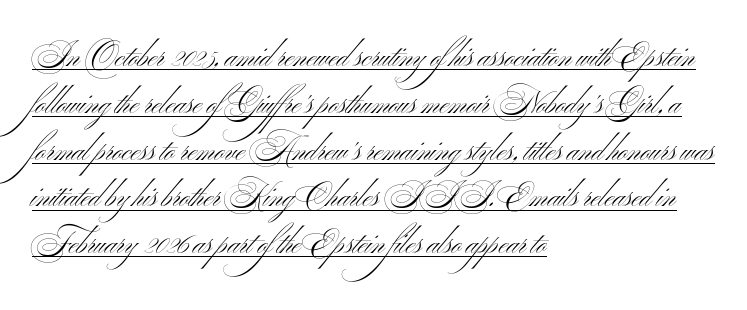
Q: Is the text bold? A: No.
Q: Is the text italic (slanted)? A: Yes.
Q: Is the typeface a serif or a sans-serif typeface? A: Sans-serif.
Q: Is the text underlined? A: Yes.
Q: How is the paragraph aligned? A: Left-aligned.
Q: Is the spacing between letters normal or unusually wide? A: Normal.
Q: Is the spacing between lines tight, normal or loose? A: Normal.
Q: Width (condensed, normal, or wide)? A: Wide.
Q: Stroke contrast? A: Medium.
Q: x-height? A: Small.
Q: Monospaced? A: No.
